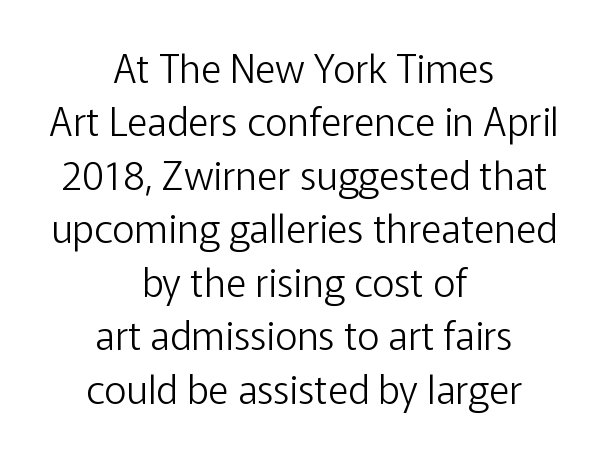
Q: Is the text bold? A: No.
Q: Is the text italic (slanted)? A: No, it is upright.
Q: Is the typeface a serif or a sans-serif typeface? A: Sans-serif.
Q: Is the text underlined? A: No.
Q: How is the paragraph aligned? A: Centered.
Q: Is the spacing between letters normal or unusually wide? A: Normal.
Q: Is the spacing between lines tight, normal or loose? A: Normal.
Q: Width (condensed, normal, or wide)? A: Normal.
Q: Stroke contrast? A: Low.
Q: x-height? A: Medium.
Q: Monospaced? A: No.
